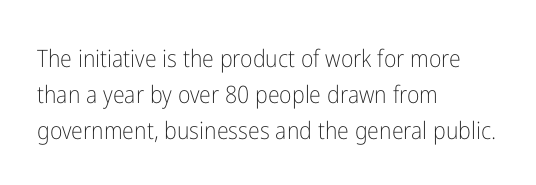
Q: Is the text bold? A: No.
Q: Is the text italic (slanted)? A: No, it is upright.
Q: Is the text underlined? A: No.
Q: How is the paragraph aligned? A: Left-aligned.
Q: Is the spacing between letters normal or unusually wide? A: Normal.
Q: Is the spacing between lines tight, normal or loose? A: Normal.
